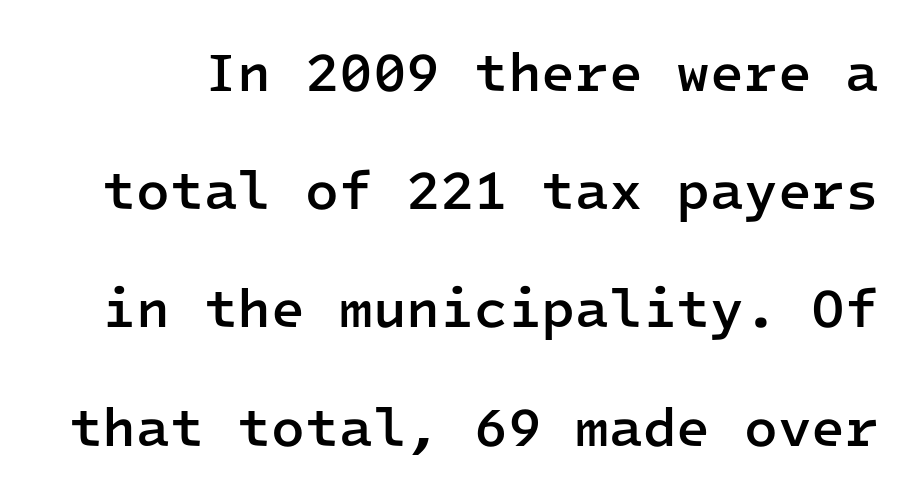
Q: Is the text bold? A: Semi-bold.
Q: Is the text italic (slanted)? A: No, it is upright.
Q: Is the typeface a serif or a sans-serif typeface? A: Sans-serif.
Q: Is the text underlined? A: No.
Q: Is the spacing between letters normal or unusually wide? A: Normal.
Q: Is the spacing between lines tight, normal or loose? A: Loose.
Q: Width (condensed, normal, or wide)? A: Normal.
Q: Stroke contrast? A: Low.
Q: x-height? A: Medium.
Q: Monospaced? A: Yes.
